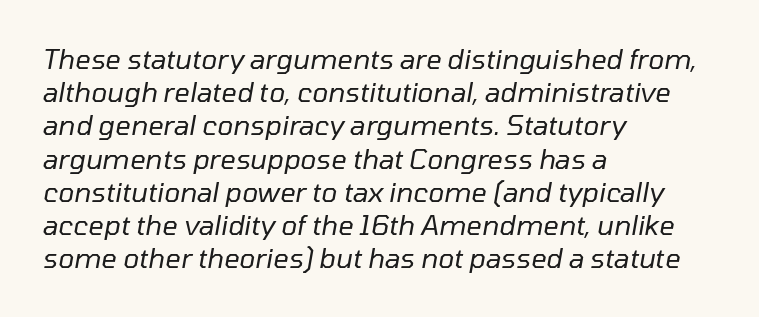
Q: Is the text bold? A: No.
Q: Is the text italic (slanted)? A: Yes, it leans right by about 10 degrees.
Q: Is the text underlined? A: No.
Q: How is the paragraph aligned? A: Left-aligned.
Q: Is the spacing between letters normal or unusually wide? A: Normal.
